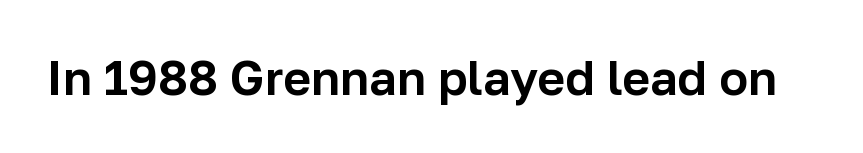
Q: Is the text italic (slanted)? A: No, it is upright.
Q: Is the typeface a serif or a sans-serif typeface? A: Sans-serif.
Q: Is the text underlined? A: No.
Q: Is the spacing between letters normal or unusually wide? A: Normal.
Q: Width (condensed, normal, or wide)? A: Normal.
Q: Stroke contrast? A: Low.
Q: x-height? A: Medium.
Q: Monospaced? A: No.
